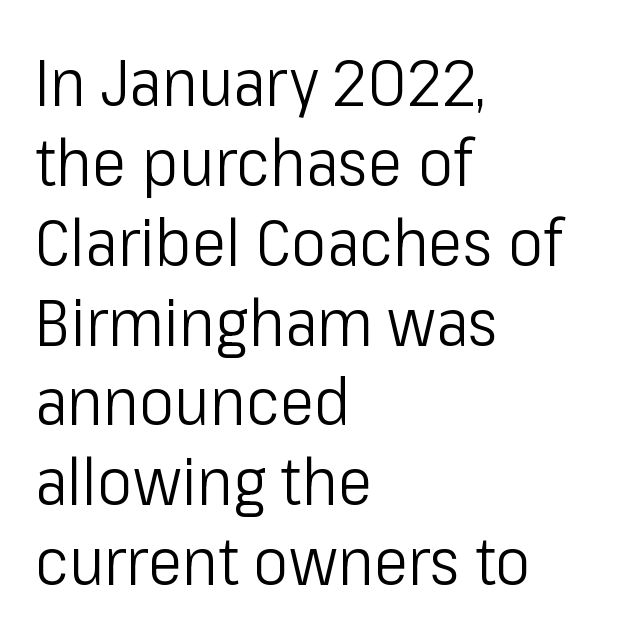
Q: Is the text bold? A: No.
Q: Is the text italic (slanted)? A: No, it is upright.
Q: Is the typeface a serif or a sans-serif typeface? A: Sans-serif.
Q: Is the text underlined? A: No.
Q: How is the paragraph aligned? A: Left-aligned.
Q: Is the spacing between letters normal or unusually wide? A: Normal.
Q: Width (condensed, normal, or wide)? A: Condensed.
Q: Stroke contrast? A: Low.
Q: x-height? A: Medium.
Q: Monospaced? A: No.
